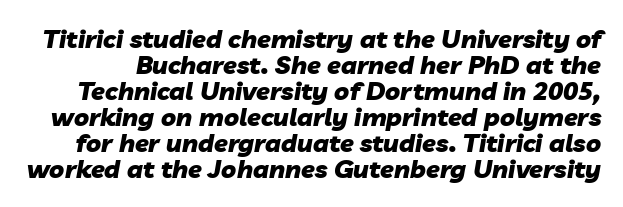
The image shows 25 px bold type, italic (leaning right); set tight line spacing (1.04x), normal letter spacing, not underlined.
